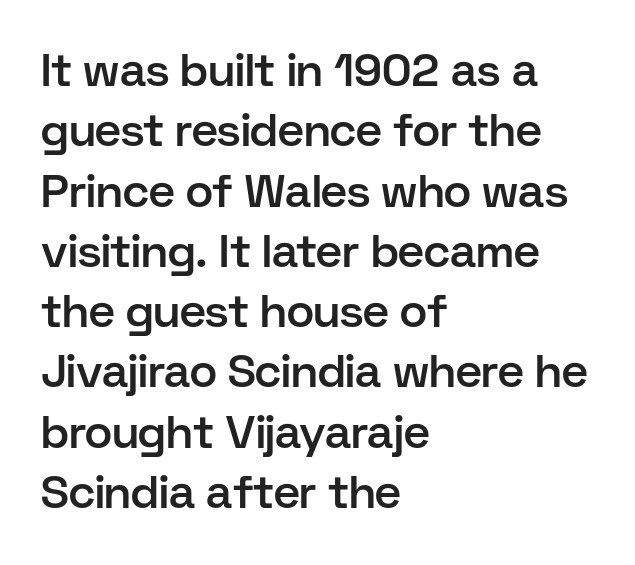
The image shows 46 px semibold sans-serif type, upright; set left-aligned, normal line spacing (1.31x), normal letter spacing, not underlined; low stroke contrast and a medium x-height.
